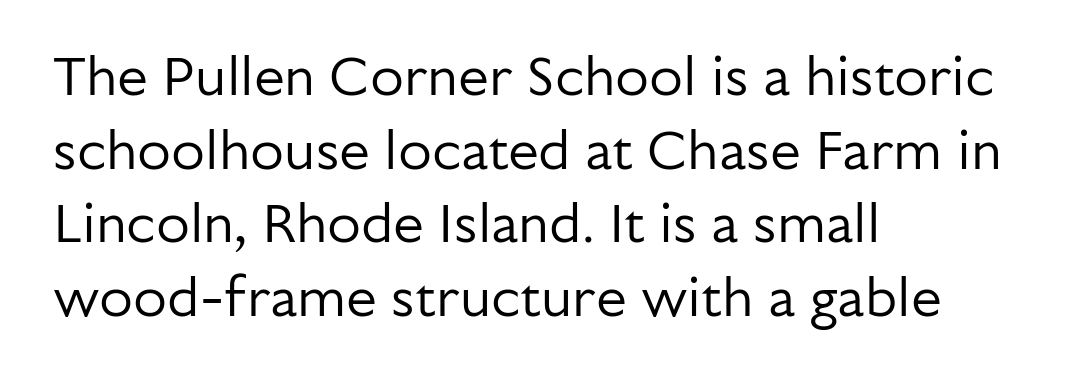
Quick note: interline space is typical. Character widths vary here, with narrow letters taking less room than wide ones. Decoration check: the copy has no underline. These lines stack with their left ends in a neat column. Serif or sans? Sans — the stroke terminals are bare. The letters look calm and open, with moderate or lighter stems.
